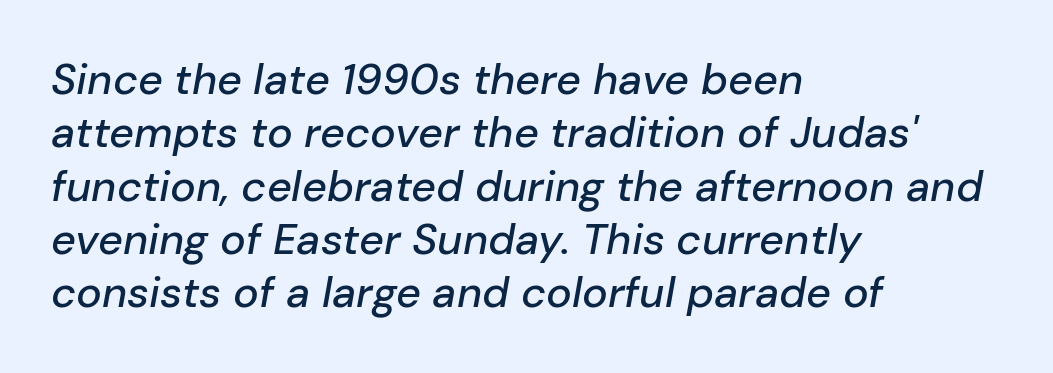
The image shows 43 px text type, italic (leaning right); set left-aligned, line spacing 1.24x, normal letter spacing, not underlined; low stroke contrast and a medium x-height.
